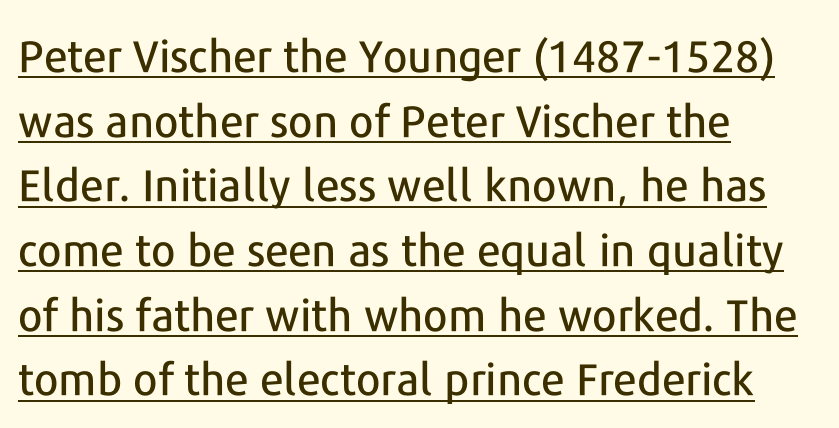
Q: Is the text italic (slanted)? A: No, it is upright.
Q: Is the typeface a serif or a sans-serif typeface? A: Sans-serif.
Q: Is the text underlined? A: Yes.
Q: How is the paragraph aligned? A: Left-aligned.
Q: Is the spacing between letters normal or unusually wide? A: Normal.
Q: Is the spacing between lines tight, normal or loose? A: Normal.
Q: Width (condensed, normal, or wide)? A: Normal.
Q: Stroke contrast? A: Low.
Q: x-height? A: Medium.
Q: Monospaced? A: No.
